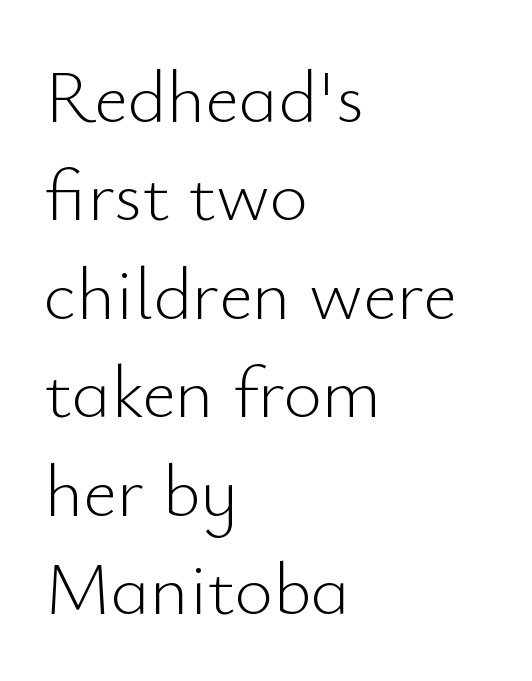
The image shows 74 px light sans-serif type, upright; set left-aligned, normal line spacing (1.33x), normal letter spacing, not underlined; low stroke contrast and a small x-height.
